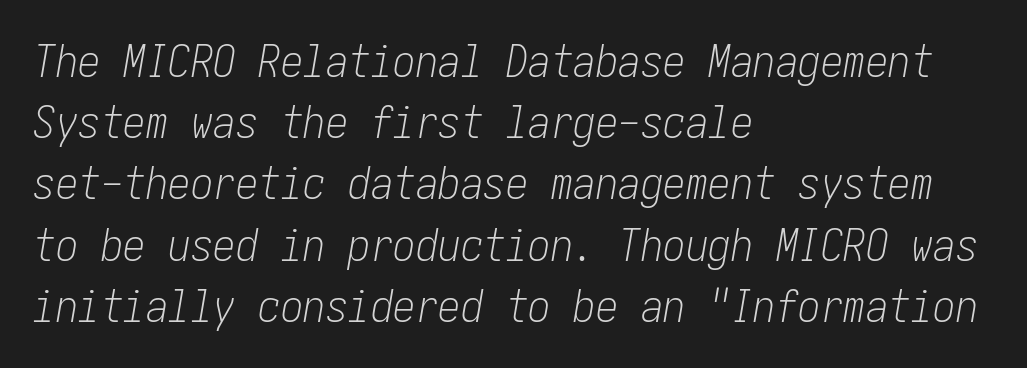
Each row of text sits above clean, open space. Typeset ragged right — the left edge is the straight one. Interline gaps are of average width in this sample. This rendering leaves character spacing at its baseline value.
